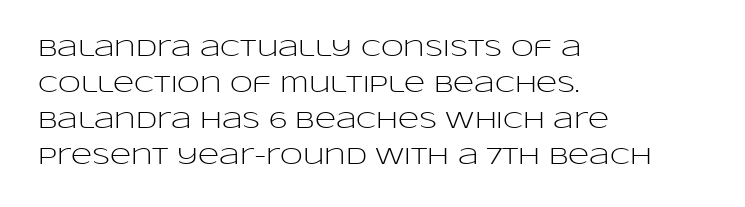
The foot of each line stays bare and open. It's the straight-up-and-down kind of type. The gaps between neighbouring characters are ordinary and unremarkable. A normal amount of white space separates one row of letters from the next. Typeset ragged right — the left edge is the straight one. Is the stroke heavy? The answer is a plain regular-or-lighter.
